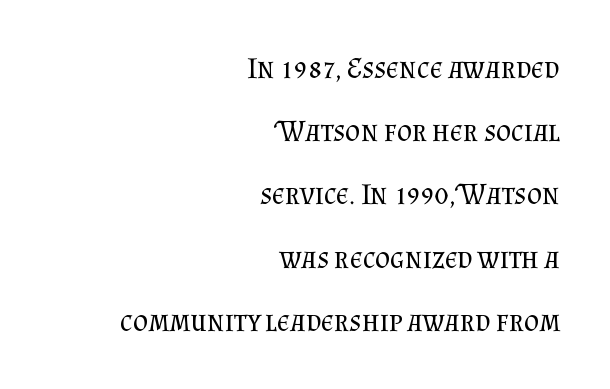
Q: Is the text bold? A: No.
Q: Is the text italic (slanted)? A: No, it is upright.
Q: Is the typeface a serif or a sans-serif typeface? A: Serif.
Q: Is the text underlined? A: No.
Q: How is the paragraph aligned? A: Right-aligned.
Q: Is the spacing between letters normal or unusually wide? A: Normal.
Q: Is the spacing between lines tight, normal or loose? A: Loose.
Q: Width (condensed, normal, or wide)? A: Normal.
Q: Stroke contrast? A: Medium.
Q: x-height? A: Small.
Q: Monospaced? A: No.
